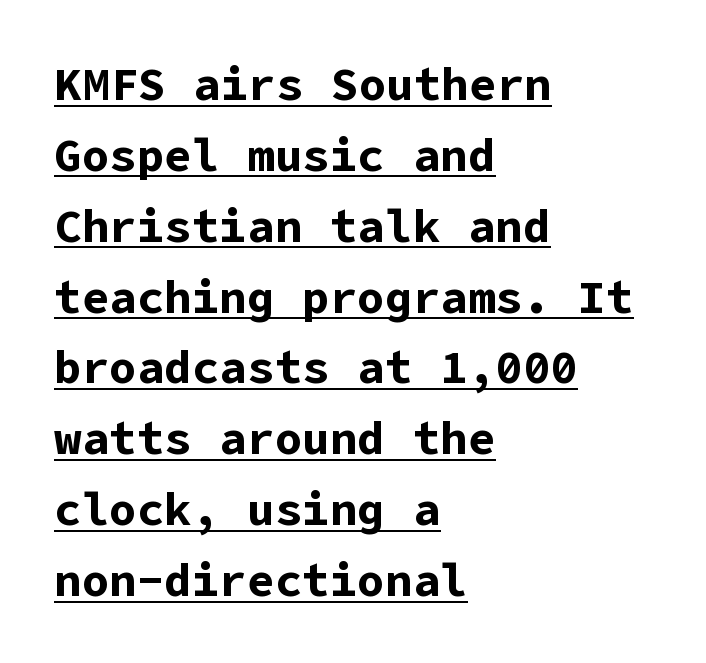
Compared with typical body copy, the letter spacing here is the same. The face used here appears with an underline applied. Visually the block forms a straight wall on the left and a jagged coastline on the right. Stroke terminals: plain, sans-serif.
